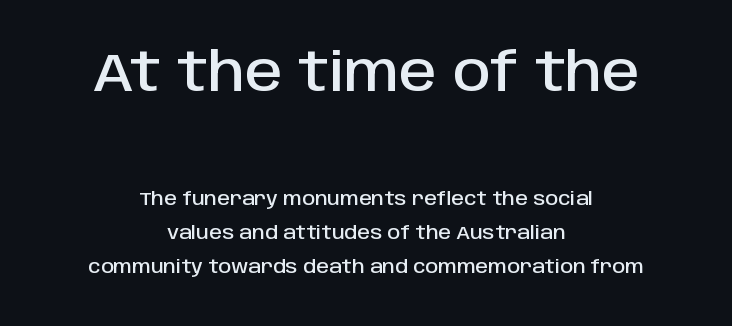
Q: Is the text italic (slanted)? A: No, it is upright.
Q: Is the typeface a serif or a sans-serif typeface? A: Sans-serif.
Q: Is the text underlined? A: No.
Q: How is the paragraph aligned? A: Centered.
Q: Is the spacing between letters normal or unusually wide? A: Normal.
Q: Which block of text is set in a larger size, the first (top) or the second (bottom)? A: The first (top) one.
Q: Width (condensed, normal, or wide)? A: Normal.
Q: Stroke contrast? A: Low.
Q: x-height? A: Large.
Q: Monospaced? A: No.
